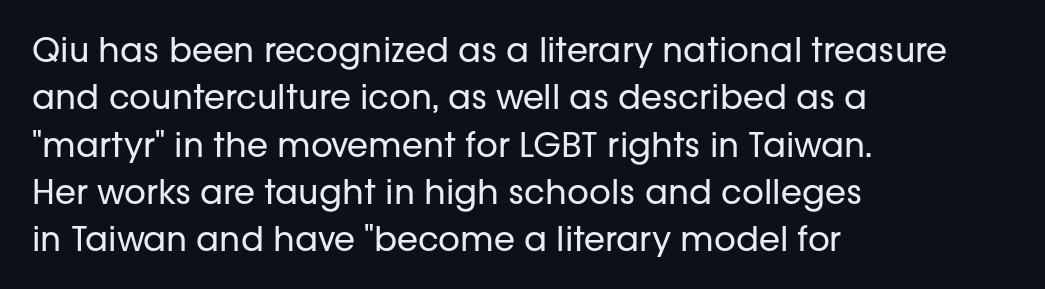
The glyphs in this specimen are sans serif. Rendered with straight, roman letterforms. Which margin do the lines hug? The left one — the right edge is uneven. Glance below the letters and you will spot only blank space.
